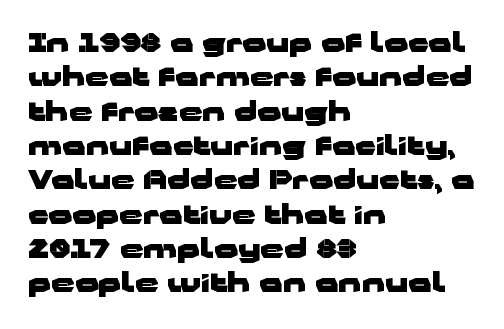
Words appear dense and cohesive because spacing is normal. Typeset ragged right — the left edge is the straight one. This sample keeps an unexceptional amount of space between lines. A clean baseline with only descenders dipping below it. Notice how thick the strokes are: this is what a full bold looks like. This is the regular roman posture of the typeface.
